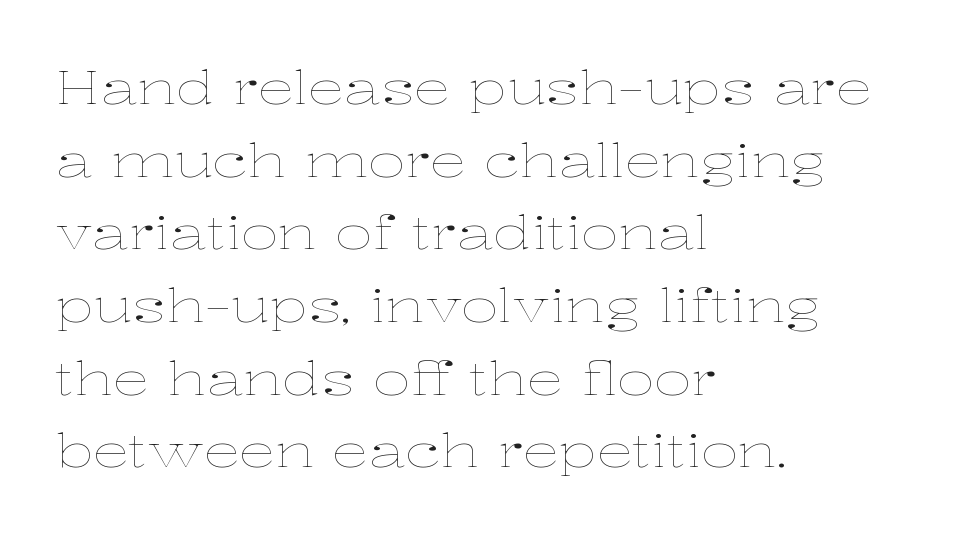
The image shows 46 px thin, wide type, upright; set left-aligned, normal line spacing (1.58x), normal letter spacing, not underlined; low stroke contrast and a medium x-height.
